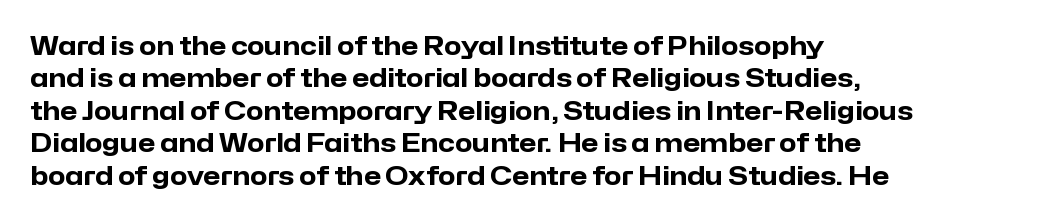
A typesetter would mark this as roman, not italic. The strokes are fattened all the way to bold. Beneath every word, the page is bare. The letters sit at their default tracking, neither squeezed nor spread. Notice how the passage keeps a crisp vertical edge on the left only. The lines sit at an ordinary, default distance from one another.
